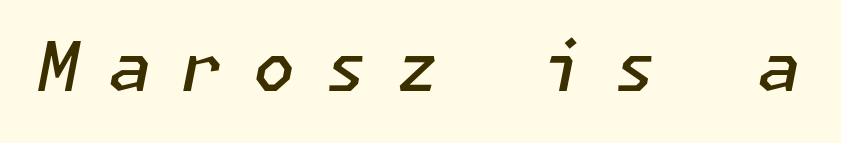
Q: Is the text bold? A: Semi-bold.
Q: Is the text italic (slanted)? A: Yes, it leans right by about 11 degrees.
Q: Is the text underlined? A: No.
Q: Is the spacing between letters normal or unusually wide? A: Unusually wide.
Q: Width (condensed, normal, or wide)? A: Normal.
Q: Stroke contrast? A: Low.
Q: x-height? A: Medium.
